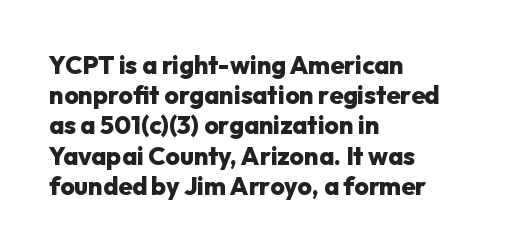
{"italic": "no", "bold": "yes", "underline": "no", "align": "left", "line_spacing_ratio": 1.21, "letter_spacing": "normal", "letter_spacing_em": 0.0, "glyph_px": 25}
